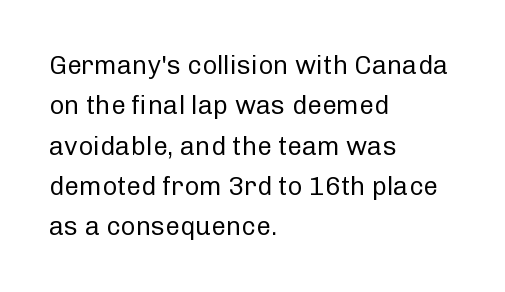
{"italic": "no", "bold": "no", "underline": "no", "align": "left", "line_spacing": "normal", "line_spacing_ratio": 1.55, "letter_spacing": "normal", "letter_spacing_em": 0.0, "glyph_px": 26}
